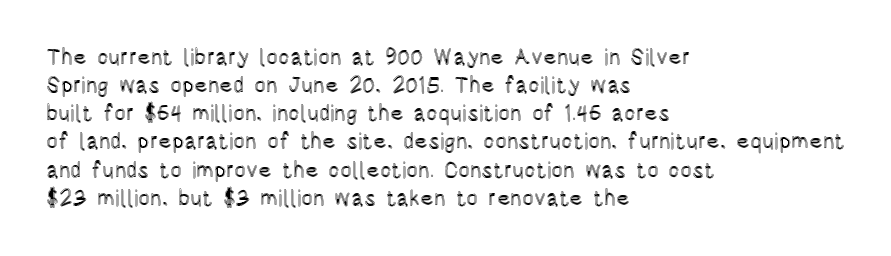
The image shows 22 px text type, upright; set left-aligned, normal line spacing (1.28x), normal letter spacing, not underlined.
